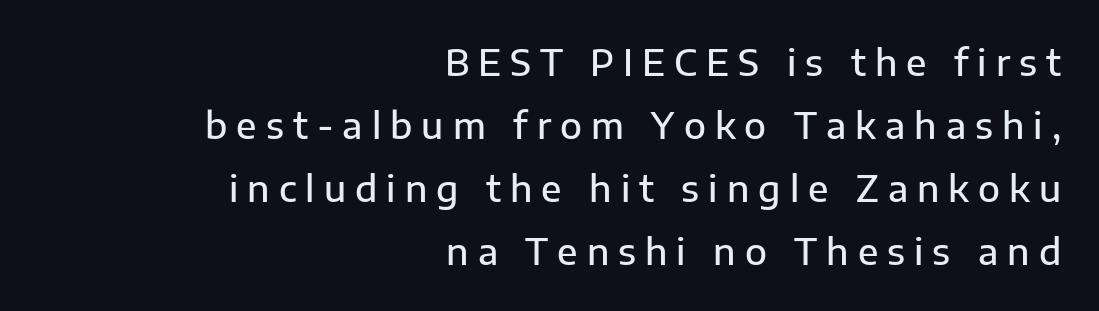
{"serif": "no", "italic": "no", "bold": "semi", "weight": "semibold", "width": "normal", "stroke_contrast": "low", "x_height": "medium", "monospaced": "no", "underline": "no", "align": "right", "line_spacing_ratio": 1.75, "letter_spacing": "wide", "letter_spacing_em": 0.25, "glyph_px": 36}
